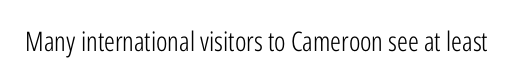
Has an underline been added? It has not. The type is set solid horizontally, with unmodified tracking. The characters are drawn with everyday or finer stroke widths. Every character sits straight up, as roman type does.
